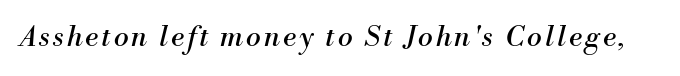
Q: Is the text bold? A: No.
Q: Is the text italic (slanted)? A: Yes, it leans right by about 13 degrees.
Q: Is the typeface a serif or a sans-serif typeface? A: Serif.
Q: Is the text underlined? A: No.
Q: Width (condensed, normal, or wide)? A: Normal.
Q: Stroke contrast? A: Medium.
Q: x-height? A: Small.
Q: Monospaced? A: No.
